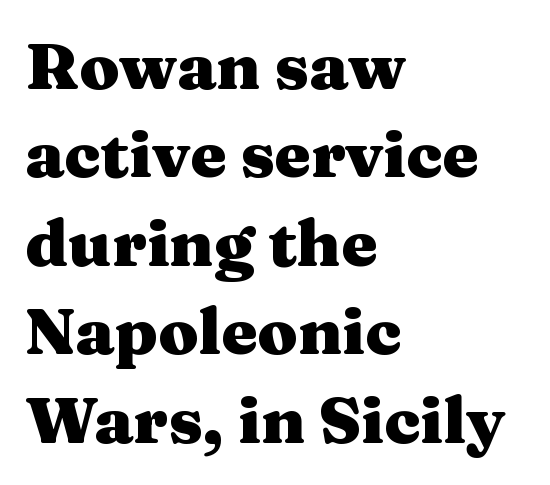
The strokes are fattened all the way to bold. Does the lettering tilt? It doesn't — this is upright. Between one letter and the next there's only the usual sliver of space. The face used here is seriffed, in the tradition of book romans. The zone under the glyphs is completely vacant.
